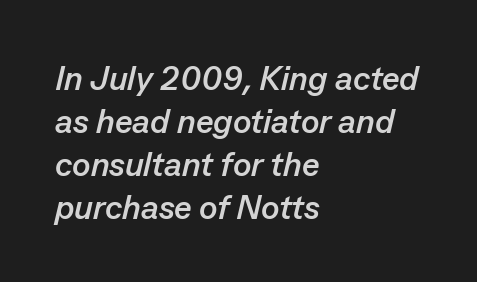
The image shows 34 px semibold type, italic (leaning right); set left-aligned, normal line spacing (1.26x), normal letter spacing, not underlined; low stroke contrast and a medium x-height.
